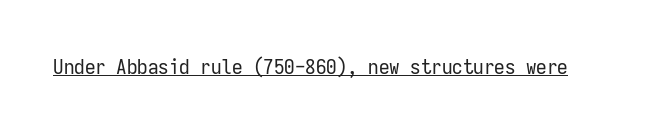
The image shows 21 px text type, upright; set normal letter spacing, underlined.
